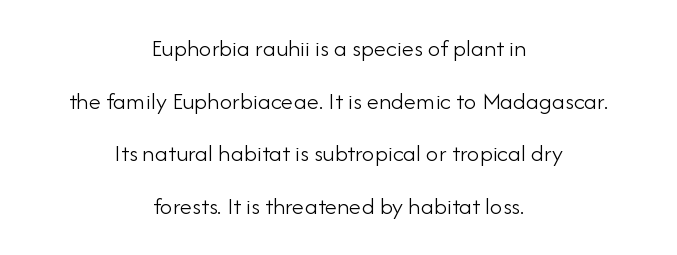
Q: Is the text bold? A: No.
Q: Is the text italic (slanted)? A: No, it is upright.
Q: Is the text underlined? A: No.
Q: How is the paragraph aligned? A: Centered.
Q: Is the spacing between letters normal or unusually wide? A: Normal.
Q: Is the spacing between lines tight, normal or loose? A: Loose.
